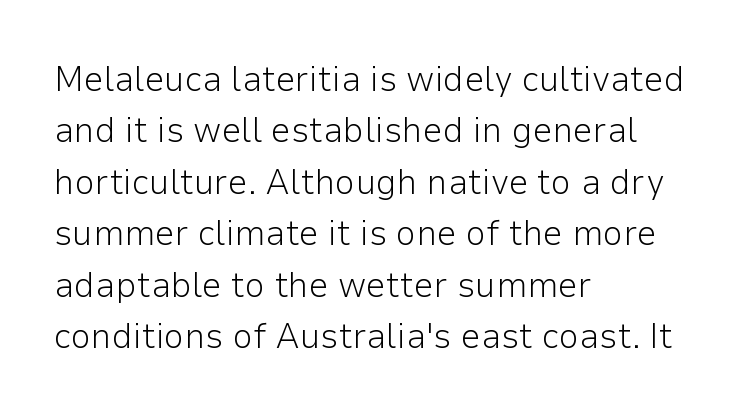
A typesetter would call this proportional, since set widths differ per character. No feet cap the strokes, marking this as sans-serif type. A quiet, ordinary-to-light weight characterises the typeface. This rendering features lettering with no underline. Rows of type keep a routine distance in the vertical direction.
